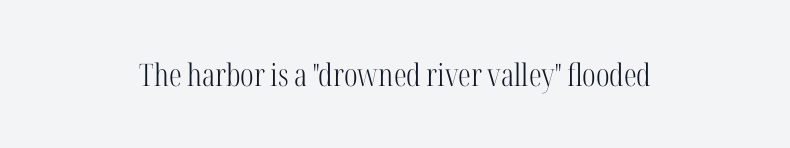
Q: Is the text bold? A: No.
Q: Is the text italic (slanted)? A: No, it is upright.
Q: Is the typeface a serif or a sans-serif typeface? A: Serif.
Q: Is the text underlined? A: No.
Q: How is the paragraph aligned? A: Centered.
Q: Is the spacing between letters normal or unusually wide? A: Normal.
Q: Width (condensed, normal, or wide)? A: Condensed.
Q: Stroke contrast? A: High.
Q: x-height? A: Medium.
Q: Monospaced? A: No.
